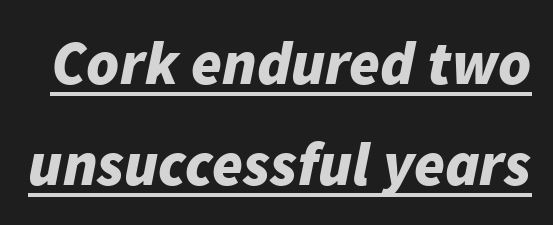
The image shows 62 px bold type, italic (leaning right); set normal line spacing (1.63x), normal letter spacing, underlined; low stroke contrast and a medium x-height.
